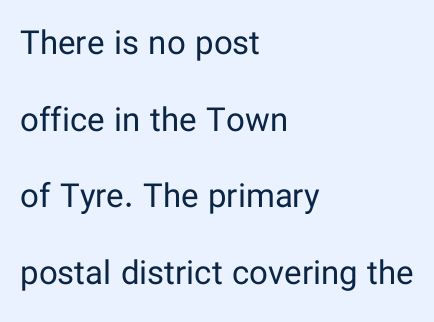
{"serif": "no", "italic": "no", "bold": "no", "weight": "regular", "width": "normal", "stroke_contrast": "low", "x_height": "medium", "monospaced": "no", "underline": "no", "align": "left", "line_spacing": "loose", "line_spacing_ratio": 2.32, "letter_spacing": "normal", "letter_spacing_em": 0.0, "glyph_px": 33}
